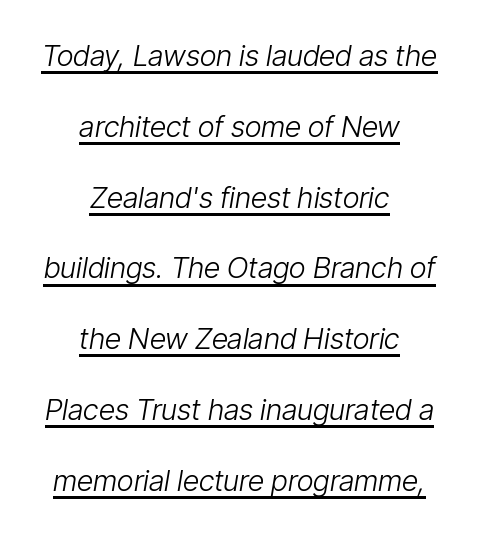
{"italic": "yes", "lean": "right", "slant_degrees": 9, "bold": "no", "weight": "light", "width": "condensed", "stroke_contrast": "low", "x_height": "medium", "monospaced": "no", "underline": "yes", "align": "center", "line_spacing": "loose", "line_spacing_ratio": 2.44, "letter_spacing": "normal", "letter_spacing_em": 0.0, "glyph_px": 29}
